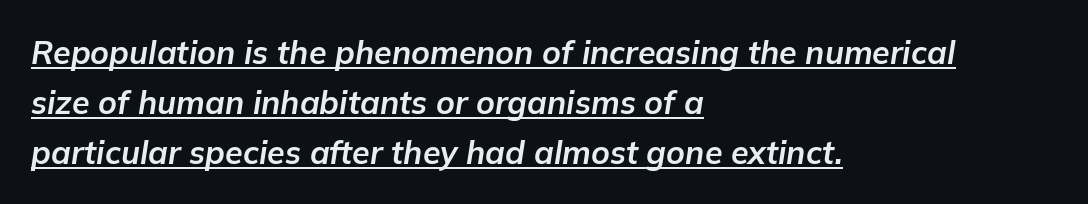
Beneath each row of characters lies a ruled line. One glance says typical: line gaps are just what's usual. Looks like regular typesetting: each glyph gets only the width it needs. If you drew a ruler down the left edge, every line would touch it. Each word holds together tightly as a unit, with standard inter-letter gaps. This is heavy type, rendered in bold.
